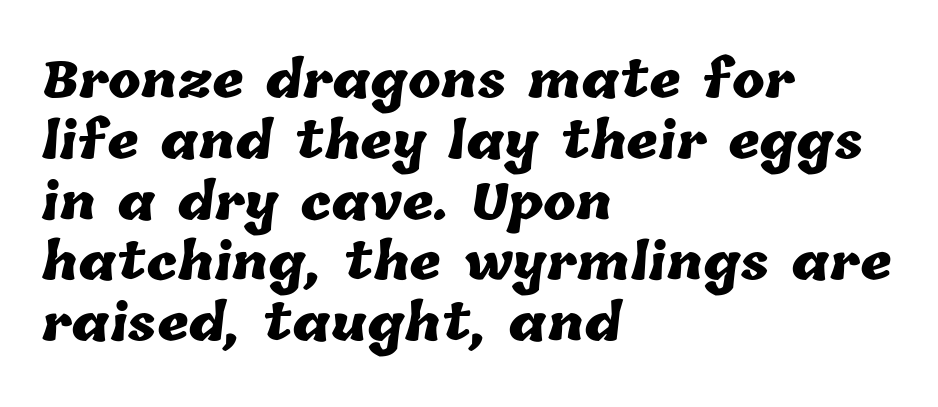
Q: Is the text bold? A: Yes.
Q: Is the text underlined? A: No.
Q: How is the paragraph aligned? A: Left-aligned.
Q: Is the spacing between letters normal or unusually wide? A: Normal.
Q: Width (condensed, normal, or wide)? A: Normal.
Q: Stroke contrast? A: Low.
Q: x-height? A: Medium.
Q: Monospaced? A: No.
